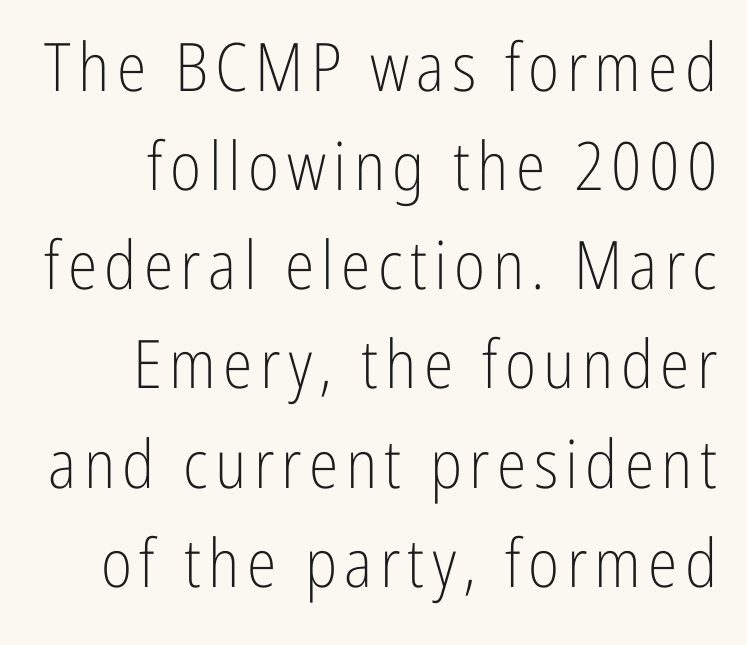
Observe the absence of serifs on each vertical stroke in this sample. Glance below the letters and you will spot only blank space. In terms of posture, this sample is upright. Whoever set this chose a conventional vertical rhythm. Each letter keeps its own natural width here, so spacing adapts to shape. The typeface has the unassuming heft of standard copy or less.
